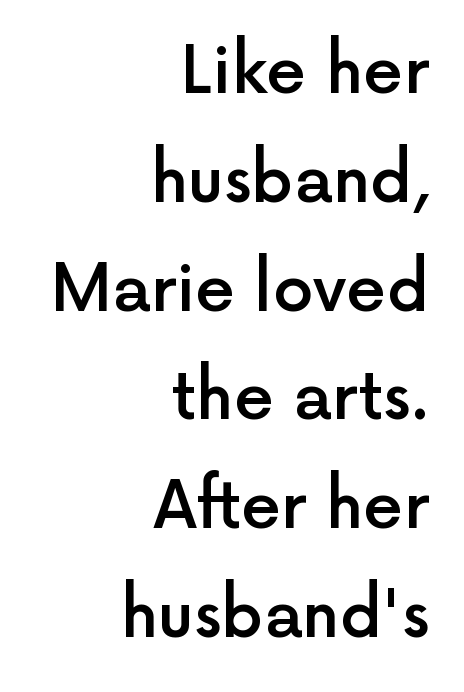
{"serif": "no", "italic": "no", "bold": "semi", "weight": "semibold", "width": "normal", "x_height": "medium", "monospaced": "no", "underline": "no", "align": "right", "line_spacing": "normal", "line_spacing_ratio": 1.7, "letter_spacing": "normal", "letter_spacing_em": 0.0, "glyph_px": 64}
